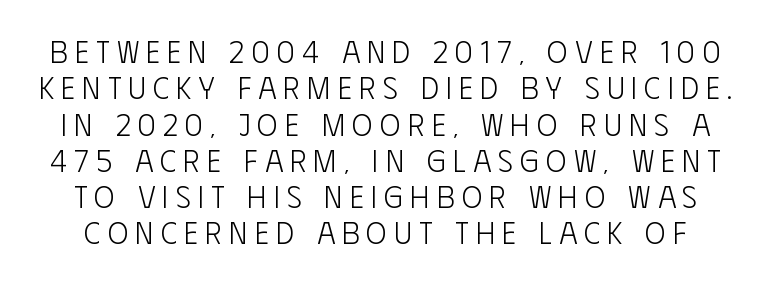
The image shows 31 px light, condensed sans-serif type, upright; set line spacing 1.17x, unusually wide letter spacing (+0.23 em), not underlined; low stroke contrast and a large x-height.
